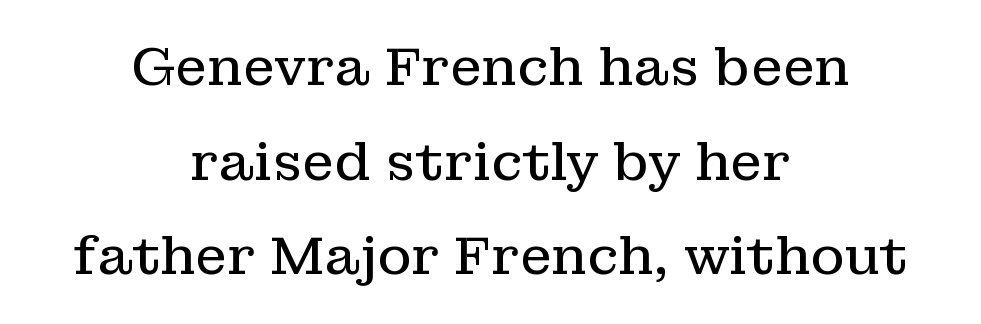
Q: Is the text bold? A: No.
Q: Is the text italic (slanted)? A: No, it is upright.
Q: Is the typeface a serif or a sans-serif typeface? A: Serif.
Q: Is the text underlined? A: No.
Q: How is the paragraph aligned? A: Centered.
Q: Is the spacing between letters normal or unusually wide? A: Normal.
Q: Width (condensed, normal, or wide)? A: Normal.
Q: Stroke contrast? A: Low.
Q: x-height? A: Medium.
Q: Monospaced? A: No.
